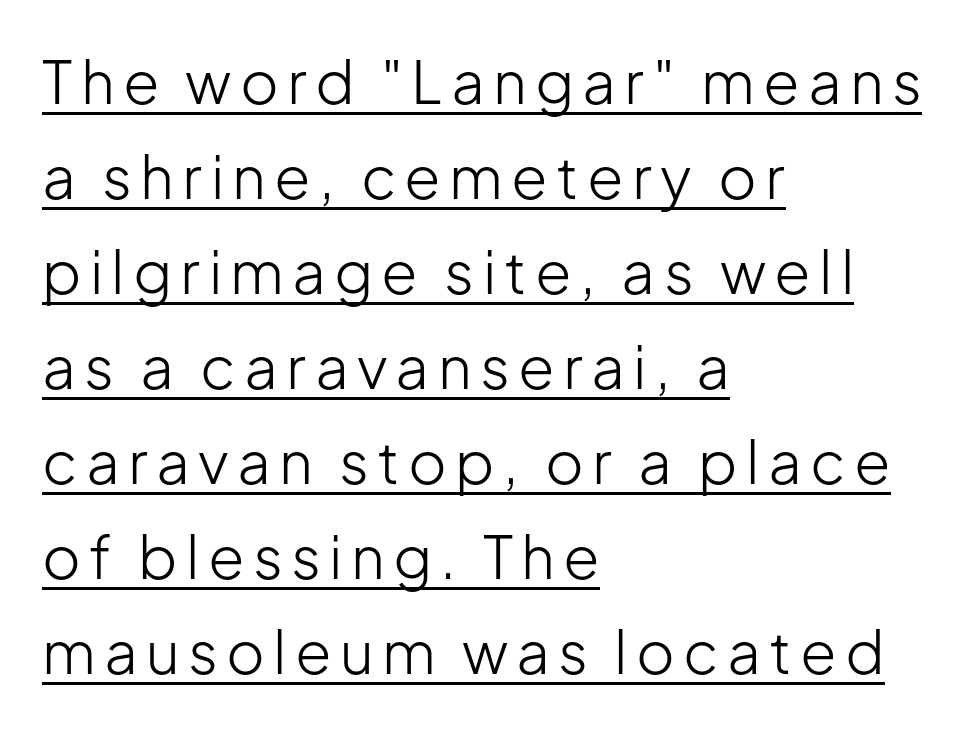
The image shows 59 px light sans-serif type, upright; set left-aligned, normal line spacing (1.61x), underlined; low stroke contrast and a medium x-height.
